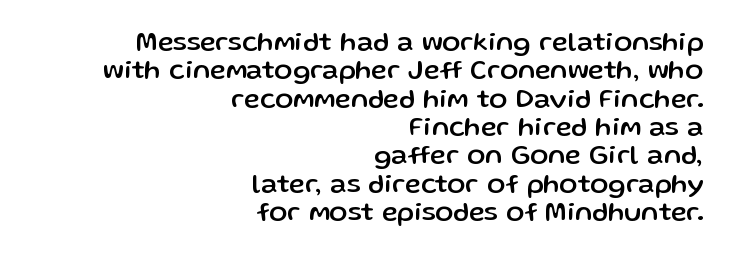
The image shows 27 px text type, upright; set right-aligned, tight line spacing (1.05x), normal letter spacing, not underlined.
